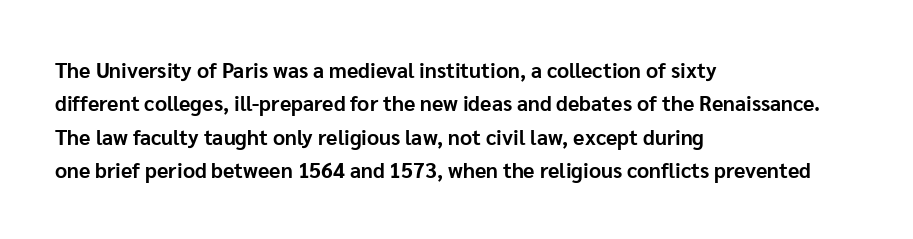
{"italic": "no", "bold": "yes", "underline": "no", "align": "left", "line_spacing": "normal", "line_spacing_ratio": 1.59, "letter_spacing": "normal", "letter_spacing_em": 0.0, "glyph_px": 21}
